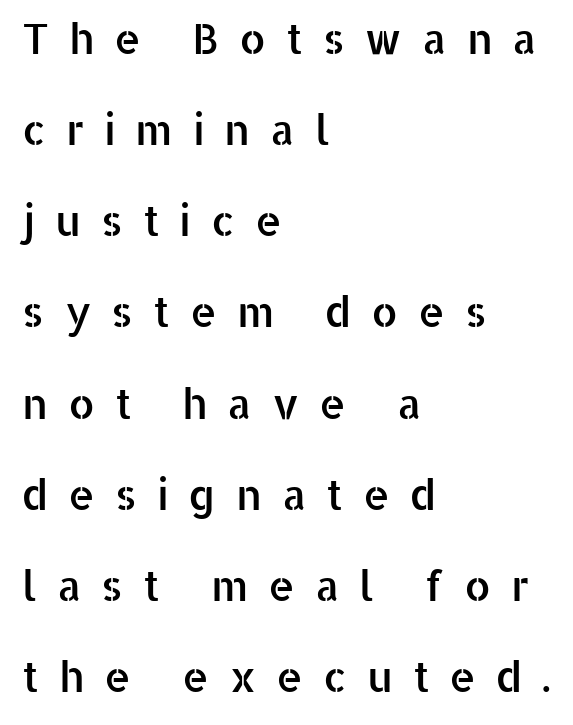
Display-style spreading of the glyphs; the letterfit is very open. Whoever set this chose breathing room over compactness in the vertical rhythm. Has an underline been added? It has not. A typesetter would mark this as roman, not italic. A classic flush-left, rag-right setting is used for this passage.
